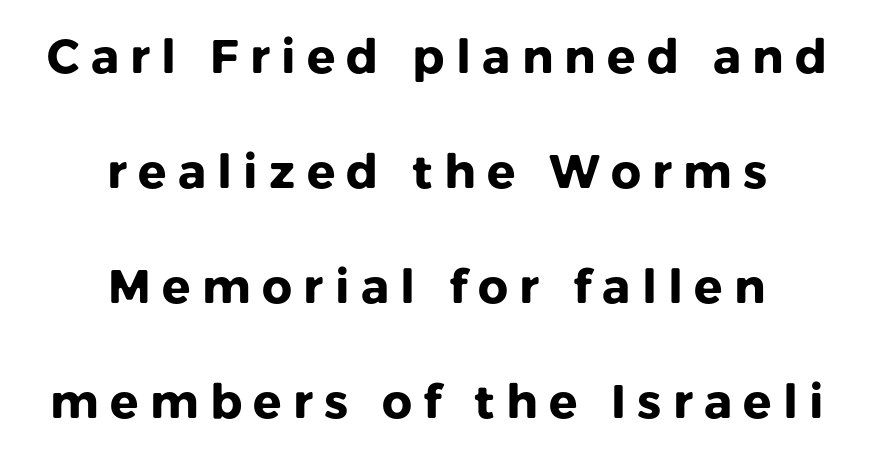
The letters carry no serifs — their stems end cleanly without finishing strokes. Set as a true bold cut, around the 700 mark. Baseline-to-baseline distance is far greater than the letter height. Here the designer chose a conventional face with non-uniform glyph widths.
